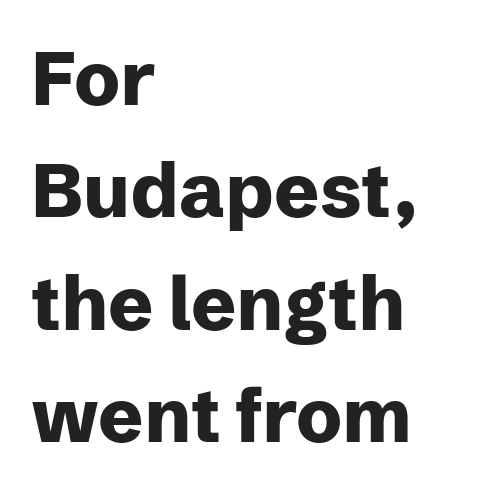
Only glyphs here, with clear space below each row. Observe the ordinary spacing: letters are neighbours, not strangers. This rendering employs a face without finishing strokes, i.e., a sans-serif. A typesetter would mark this as roman, not italic. You could not count columns in this text — the font is proportionally spaced.
